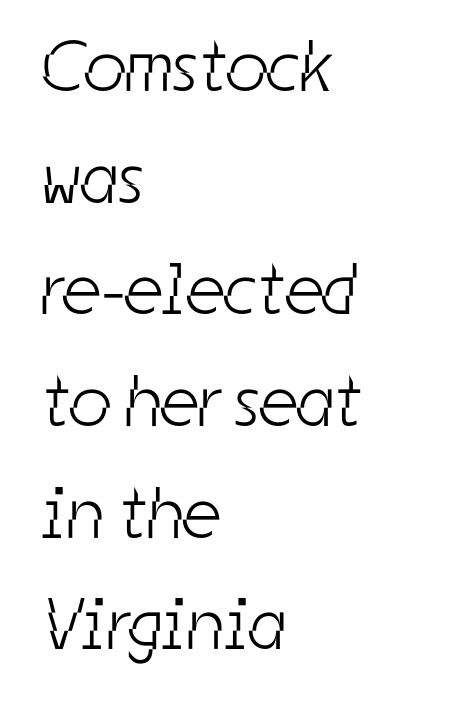
The image shows 73 px light, condensed sans-serif type; set left-aligned, normal line spacing (1.53x), normal letter spacing, not underlined; low stroke contrast and a medium x-height.
